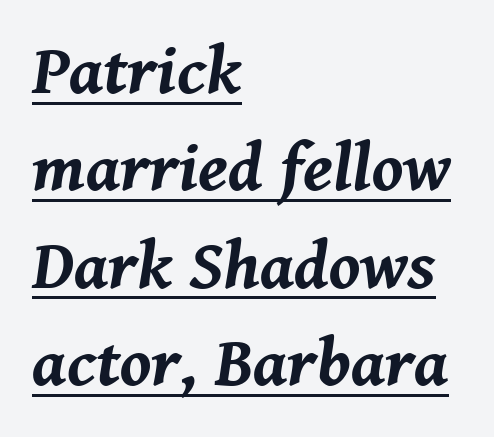
The image shows 69 px bold type, italic (leaning right); set left-aligned, normal line spacing (1.41x), normal letter spacing, underlined; medium stroke contrast and a medium x-height.
